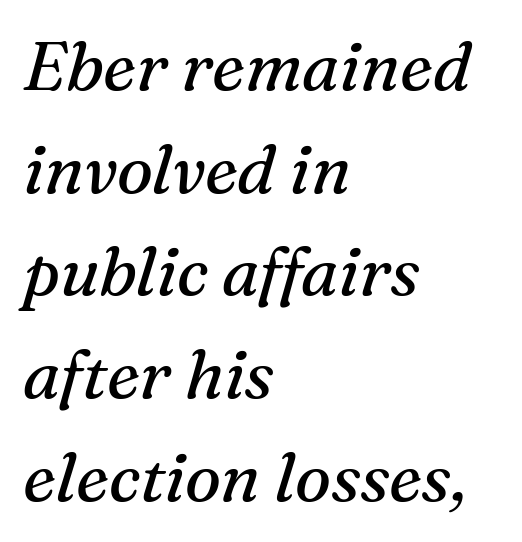
The image shows 68 px regular-weight serif type, italic (leaning right); set left-aligned, normal line spacing (1.51x), normal letter spacing, not underlined; medium stroke contrast and a medium x-height.
